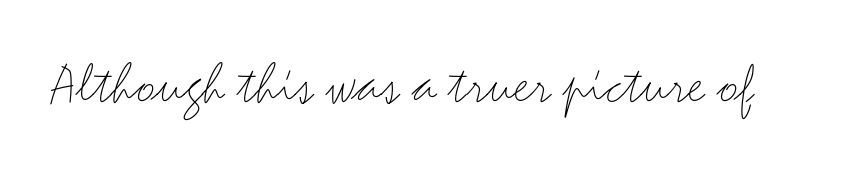
The image shows 60 px light, wide sans-serif type; set normal letter spacing, not underlined; medium stroke contrast and a small x-height.
